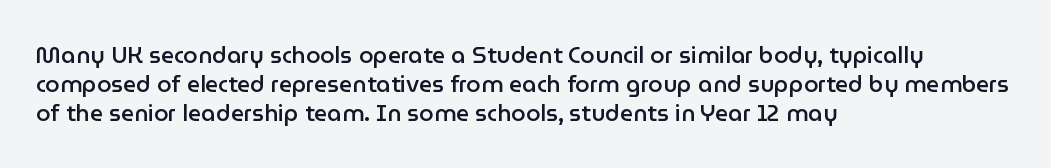
These lines keep a tight, regular rhythm from letter to letter. Horizontally, the lines are justified to the leading edge only. Normally led — the rows are evenly, conventionally spaced. The axis of the letterforms is exactly vertical. Bold? Not quite — semibold, heavier than regular but stopping short.
